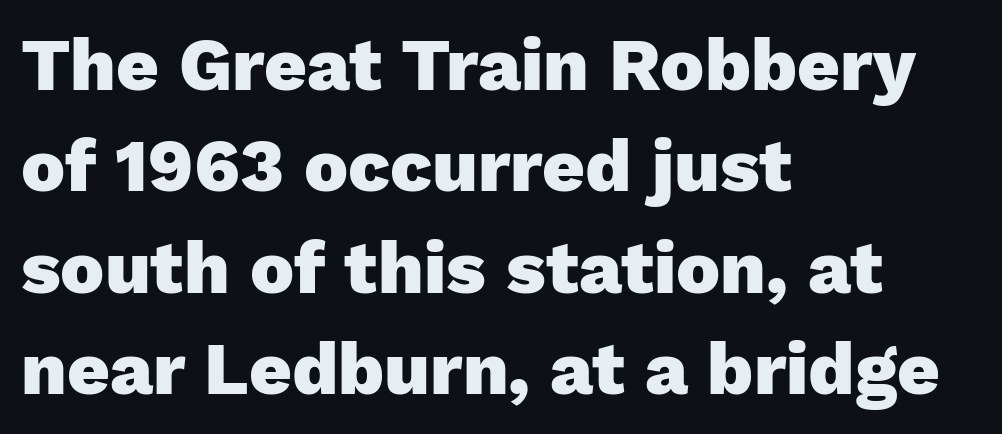
{"serif": "no", "italic": "no", "bold": "yes", "weight": "heavy", "width": "normal", "stroke_contrast": "low", "x_height": "medium", "monospaced": "no", "underline": "no", "align": "left", "line_spacing": "normal", "line_spacing_ratio": 1.37, "letter_spacing": "normal", "letter_spacing_em": 0.0, "glyph_px": 74}
